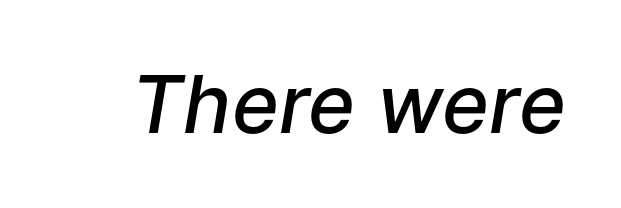
Q: Is the text bold? A: Semi-bold.
Q: Is the text italic (slanted)? A: Yes, it leans right by about 9 degrees.
Q: Is the text underlined? A: No.
Q: Is the spacing between letters normal or unusually wide? A: Normal.
Q: Width (condensed, normal, or wide)? A: Normal.
Q: Stroke contrast? A: Low.
Q: x-height? A: Medium.
Q: Monospaced? A: No.
